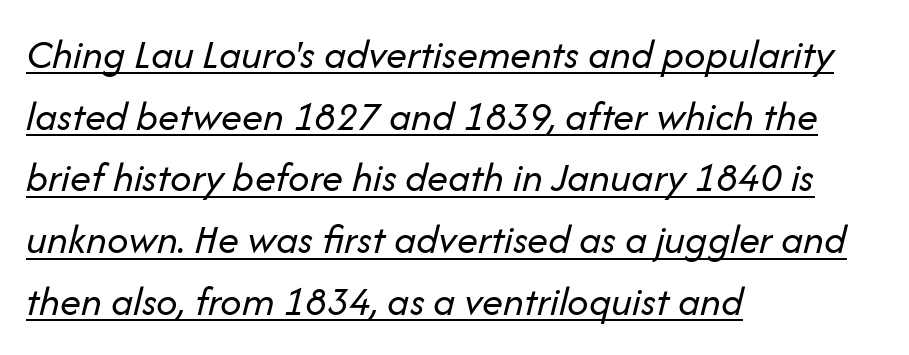
{"italic": "yes", "lean": "right", "slant_degrees": 14, "bold": "no", "weight": "regular", "width": "normal", "stroke_contrast": "low", "x_height": "medium", "monospaced": "no", "underline": "yes", "align": "left", "line_spacing": "normal", "line_spacing_ratio": 1.47, "letter_spacing": "normal", "letter_spacing_em": 0.0, "glyph_px": 42}
